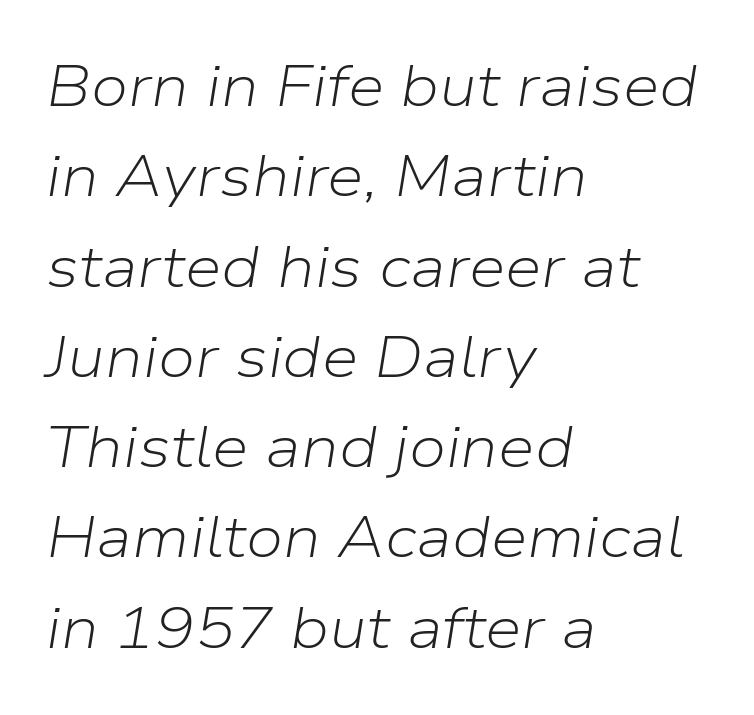
You could not count columns in this text — the font is proportionally spaced. The lines in this sample share a left origin and differ only in where they stop. Bold? No — there's no thickening of the strokes. Has an underline been added? It has not. What stands out about the letter spacing? Nothing — it is the standard amount.
